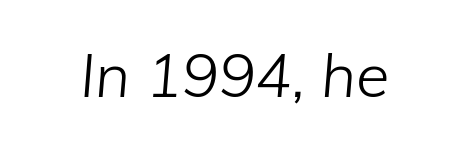
The image shows 61 px light type, italic (leaning right); set normal letter spacing, not underlined; low stroke contrast and a medium x-height.
